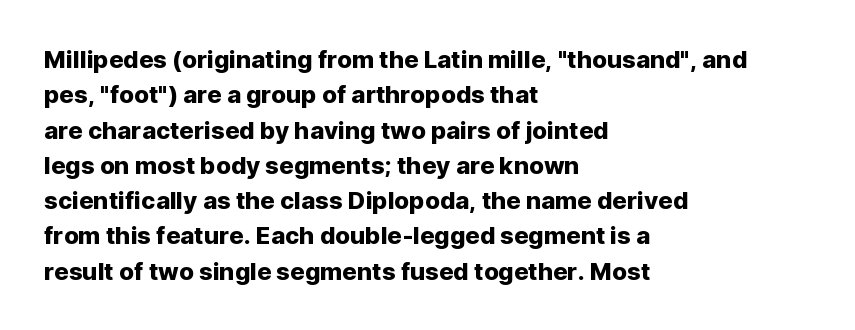
The passage shown stacks its lines at a standard gap. No extra tracking has been applied to these lines. Compared with a centered layout, this one pins lines to the left instead. The area under the type is left untouched. When letters stand straight like this, we call the style roman or upright.
